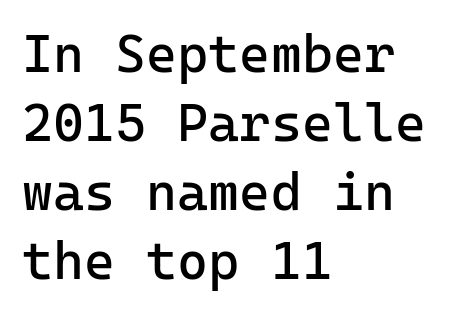
{"serif": "no", "italic": "no", "bold": "no", "weight": "regular", "width": "normal", "stroke_contrast": "low", "x_height": "medium", "monospaced": "yes", "underline": "no", "align": "left", "line_spacing": "normal", "line_spacing_ratio": 1.3, "letter_spacing": "normal", "letter_spacing_em": 0.0, "glyph_px": 53}
